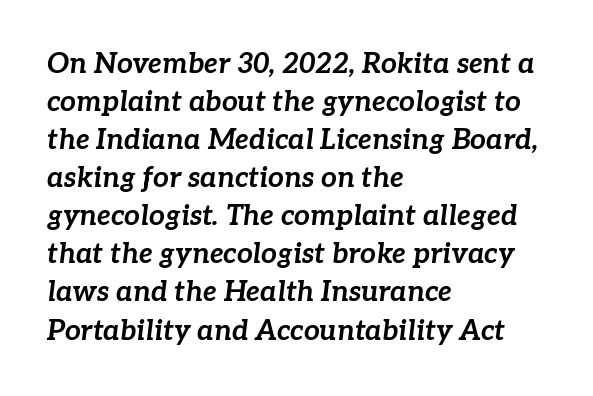
{"italic": "yes", "lean": "right", "slant_degrees": 7, "bold": "yes", "weight": "bold", "width": "normal", "stroke_contrast": "low", "x_height": "medium", "monospaced": "no", "underline": "no", "align": "left", "line_spacing": "normal", "line_spacing_ratio": 1.36, "letter_spacing": "normal", "letter_spacing_em": 0.0, "glyph_px": 28}
